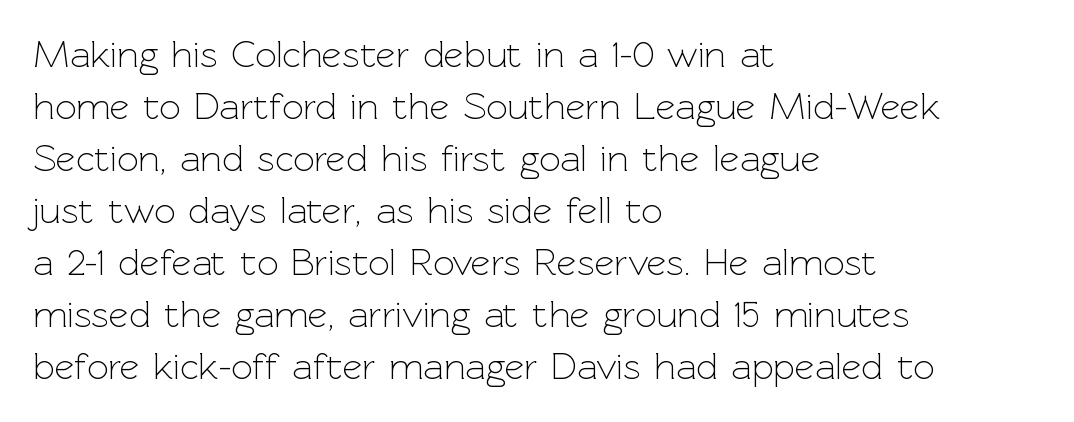
The image shows 38 px light sans-serif type, upright; set left-aligned, normal line spacing (1.37x), normal letter spacing, not underlined; a medium x-height.
